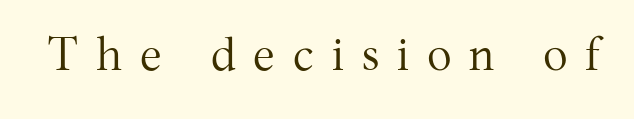
The image shows 46 px regular-weight serif type, upright; set unusually wide letter spacing (+0.39 em), not underlined; medium stroke contrast and a medium x-height.
